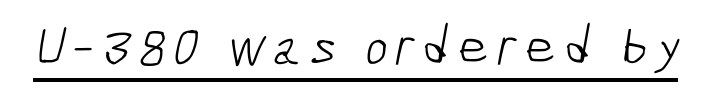
The image shows 55 px light, condensed sans-serif type; set underlined; low stroke contrast and a medium x-height.
